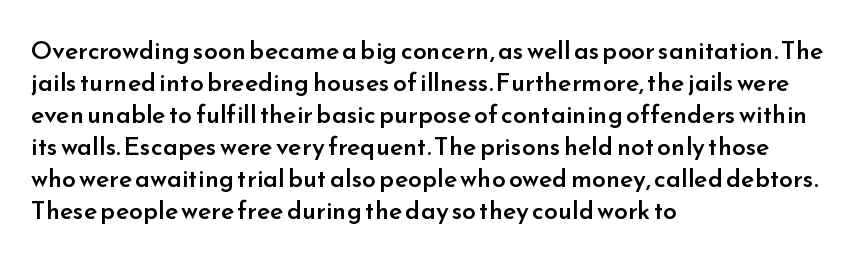
Q: Is the text bold? A: Semi-bold.
Q: Is the text italic (slanted)? A: No, it is upright.
Q: Is the text underlined? A: No.
Q: How is the paragraph aligned? A: Left-aligned.
Q: Is the spacing between letters normal or unusually wide? A: Normal.
Q: Is the spacing between lines tight, normal or loose? A: Normal.
